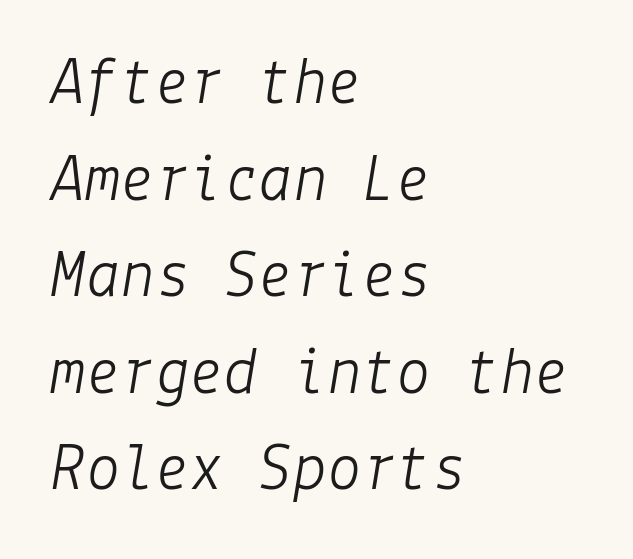
{"italic": "yes", "lean": "right", "slant_degrees": 9, "bold": "no", "weight": "light", "width": "normal", "stroke_contrast": "low", "x_height": "medium", "underline": "no", "align": "left", "line_spacing": "normal", "line_spacing_ratio": 1.4, "letter_spacing": "normal", "letter_spacing_em": 0.0, "glyph_px": 69}
